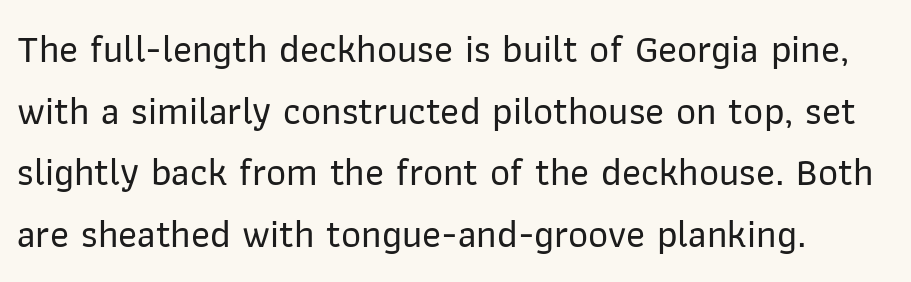
The image shows 39 px sans-serif type, upright; set normal line spacing (1.58x), normal letter spacing, not underlined; low stroke contrast and a medium x-height.
